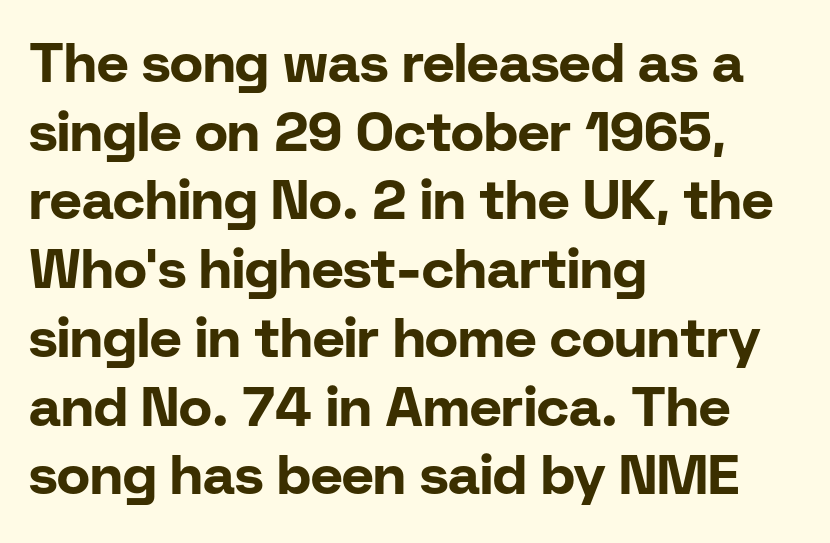
The image shows 55 px bold sans-serif type, upright; set left-aligned, normal line spacing (1.25x), normal letter spacing, not underlined; low stroke contrast and a medium x-height.
